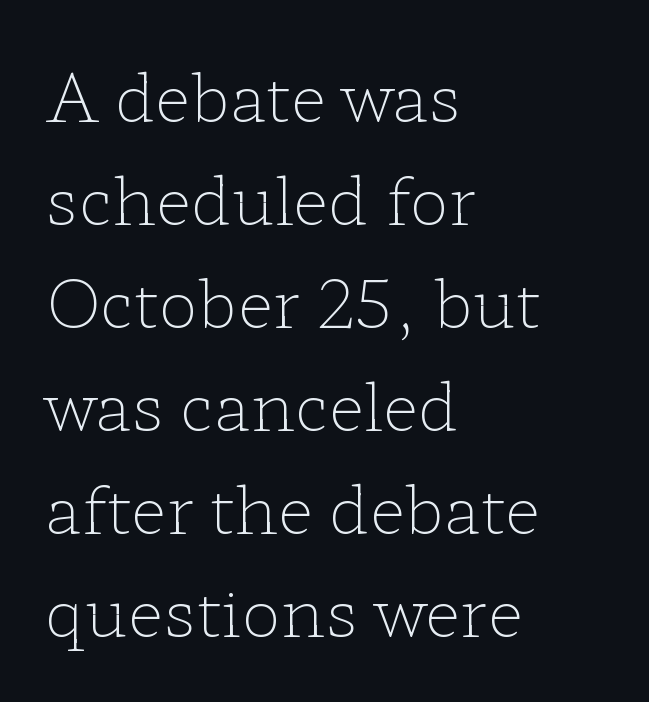
Q: Is the text bold? A: No.
Q: Is the text italic (slanted)? A: No, it is upright.
Q: Is the typeface a serif or a sans-serif typeface? A: Serif.
Q: Is the text underlined? A: No.
Q: How is the paragraph aligned? A: Left-aligned.
Q: Is the spacing between letters normal or unusually wide? A: Normal.
Q: Is the spacing between lines tight, normal or loose? A: Normal.
Q: Width (condensed, normal, or wide)? A: Wide.
Q: Stroke contrast? A: Low.
Q: x-height? A: Medium.
Q: Monospaced? A: No.
